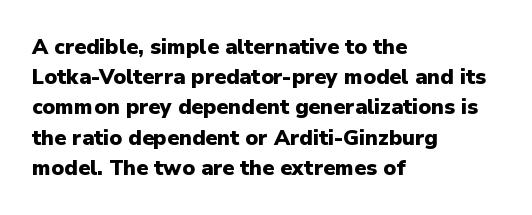
Q: Is the text bold? A: Yes.
Q: Is the text italic (slanted)? A: No, it is upright.
Q: Is the text underlined? A: No.
Q: How is the paragraph aligned? A: Left-aligned.
Q: Is the spacing between letters normal or unusually wide? A: Normal.
Q: Is the spacing between lines tight, normal or loose? A: Normal.
